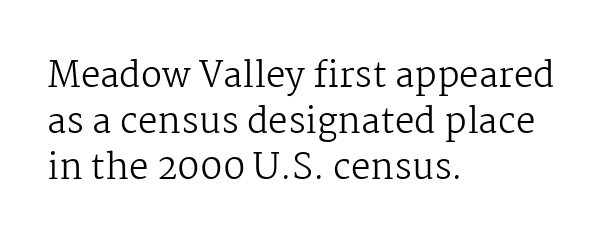
{"serif": "yes", "italic": "no", "bold": "no", "weight": "regular", "width": "normal", "stroke_contrast": "medium", "x_height": "medium", "monospaced": "no", "underline": "no", "align": "left", "line_spacing": "normal", "line_spacing_ratio": 1.31, "letter_spacing": "normal", "letter_spacing_em": 0.0, "glyph_px": 35}
